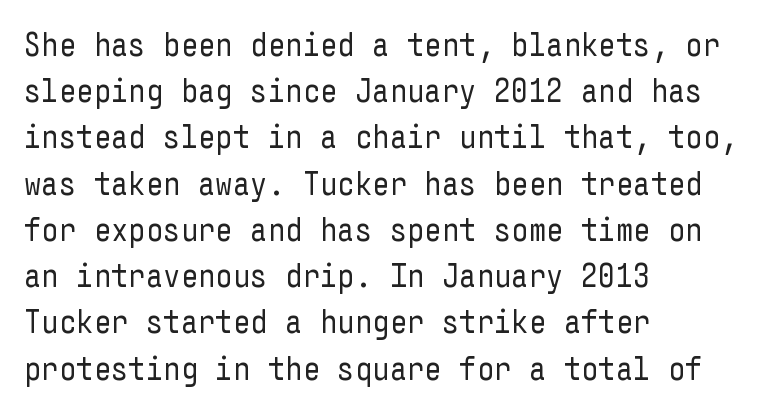
Vertical stems look standard width or narrower in stroke. The font family rendered here belongs to the sans-serif group. A student would call this left alignment; a typographer would say flush left, rag right. The line texture is even and compact thanks to regular tracking. A roman cut, with each character standing at attention. If you measured baseline to baseline, you'd find a middling distance.
